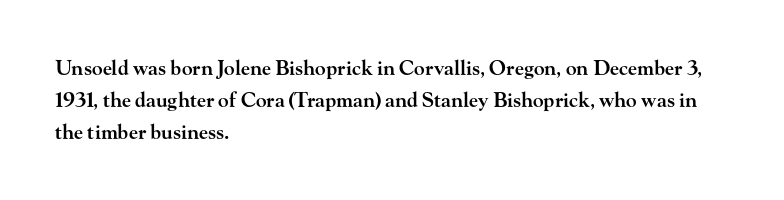
Q: Is the text bold? A: Semi-bold.
Q: Is the text italic (slanted)? A: No, it is upright.
Q: Is the text underlined? A: No.
Q: How is the paragraph aligned? A: Left-aligned.
Q: Is the spacing between letters normal or unusually wide? A: Normal.
Q: Is the spacing between lines tight, normal or loose? A: Normal.
